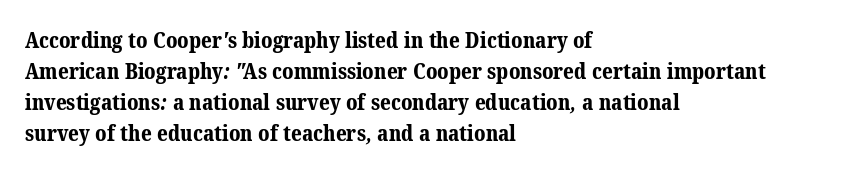
Q: Is the text bold? A: Yes.
Q: Is the text underlined? A: No.
Q: How is the paragraph aligned? A: Left-aligned.
Q: Is the spacing between letters normal or unusually wide? A: Normal.
Q: Is the spacing between lines tight, normal or loose? A: Normal.
